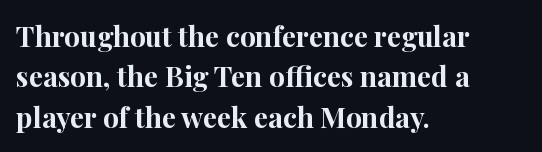
These lines are set flush left with a ragged right edge. Observe the serifs anchoring each vertical stroke in this sample. No extra tracking has been applied to these lines. The passage shown is typed in a proportional face where columns would drift. Each glyph is drawn with heavy, bold strokes.
